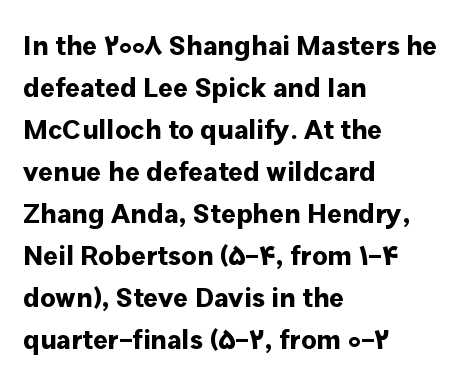
{"serif": "no", "italic": "no", "bold": "yes", "weight": "bold", "width": "normal", "stroke_contrast": "low", "x_height": "medium", "monospaced": "no", "underline": "no", "align": "left", "line_spacing": "normal", "line_spacing_ratio": 1.5, "letter_spacing": "normal", "letter_spacing_em": 0.0, "glyph_px": 28}
